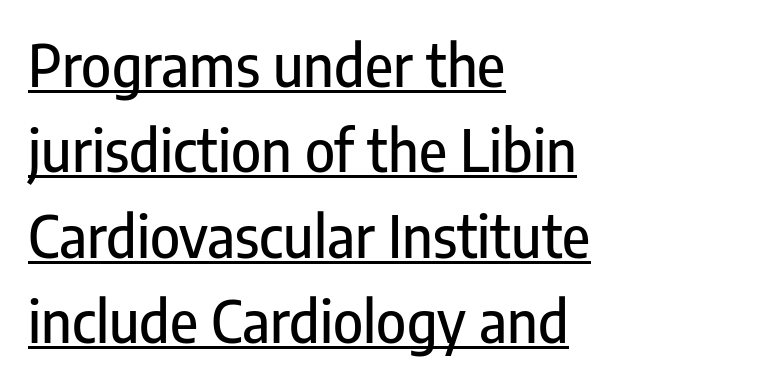
The image shows 57 px condensed sans-serif type, upright; set left-aligned, normal line spacing (1.5x), normal letter spacing, underlined; low stroke contrast and a medium x-height.
